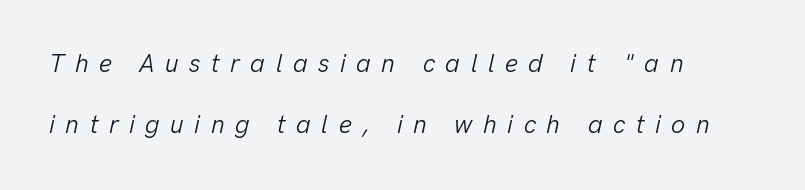
{"italic": "yes", "lean": "right", "slant_degrees": 13, "bold": "no", "underline": "no", "align": "left", "line_spacing": "loose", "line_spacing_ratio": 2.44, "letter_spacing": "wide", "letter_spacing_em": 0.42, "glyph_px": 25}
